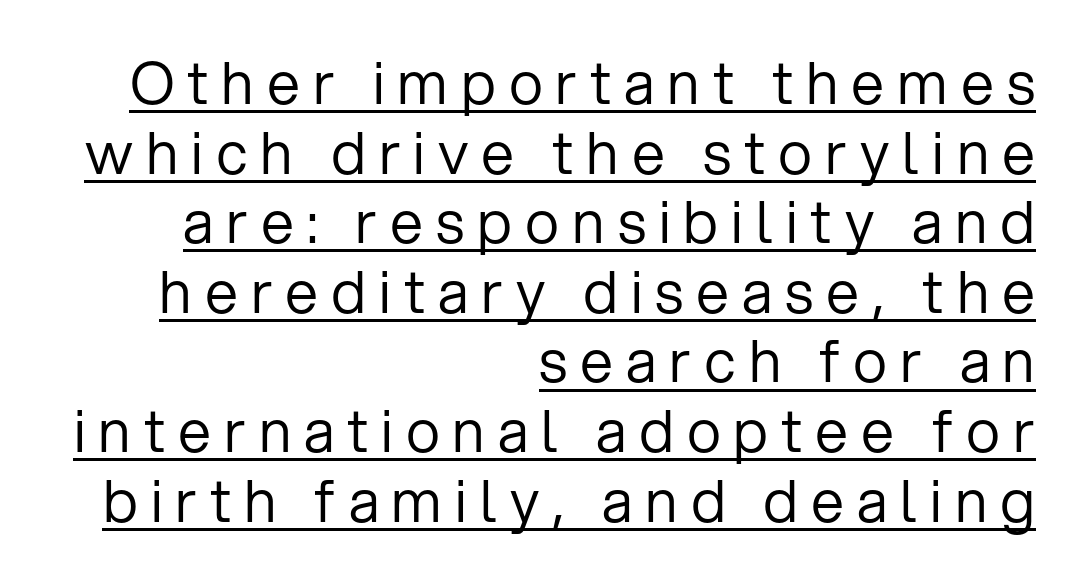
Q: Is the text bold? A: No.
Q: Is the text italic (slanted)? A: No, it is upright.
Q: Is the typeface a serif or a sans-serif typeface? A: Sans-serif.
Q: Is the text underlined? A: Yes.
Q: How is the paragraph aligned? A: Right-aligned.
Q: Is the spacing between letters normal or unusually wide? A: Unusually wide.
Q: Width (condensed, normal, or wide)? A: Normal.
Q: Stroke contrast? A: Low.
Q: x-height? A: Medium.
Q: Monospaced? A: No.
